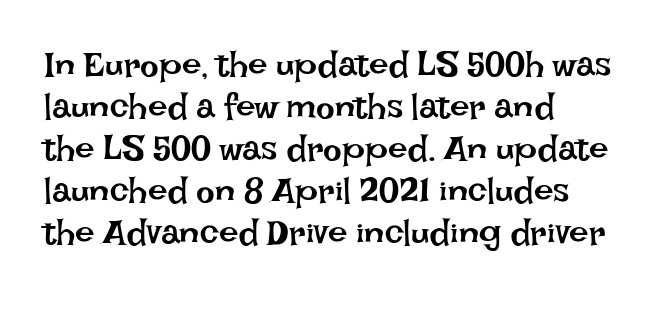
{"italic": "no", "bold": "no", "weight": "regular", "width": "normal", "stroke_contrast": "low", "x_height": "large", "monospaced": "no", "underline": "no", "line_spacing_ratio": 1.2, "letter_spacing": "normal", "letter_spacing_em": 0.0, "glyph_px": 35}
